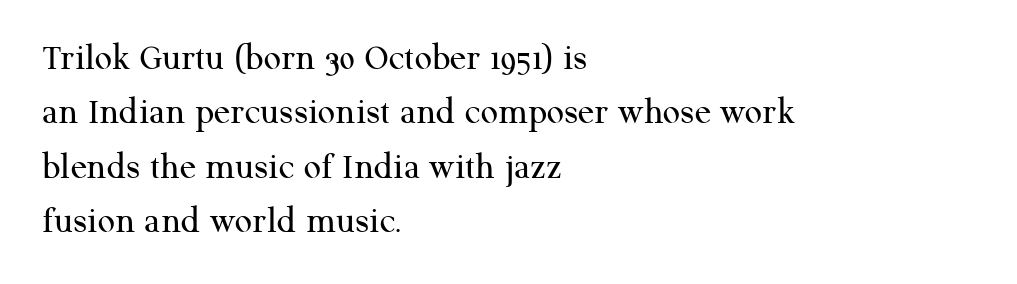
Q: Is the text bold? A: No.
Q: Is the text italic (slanted)? A: No, it is upright.
Q: Is the typeface a serif or a sans-serif typeface? A: Serif.
Q: Is the text underlined? A: No.
Q: How is the paragraph aligned? A: Left-aligned.
Q: Is the spacing between letters normal or unusually wide? A: Normal.
Q: Is the spacing between lines tight, normal or loose? A: Normal.
Q: Width (condensed, normal, or wide)? A: Normal.
Q: Stroke contrast? A: Medium.
Q: x-height? A: Medium.
Q: Monospaced? A: No.
